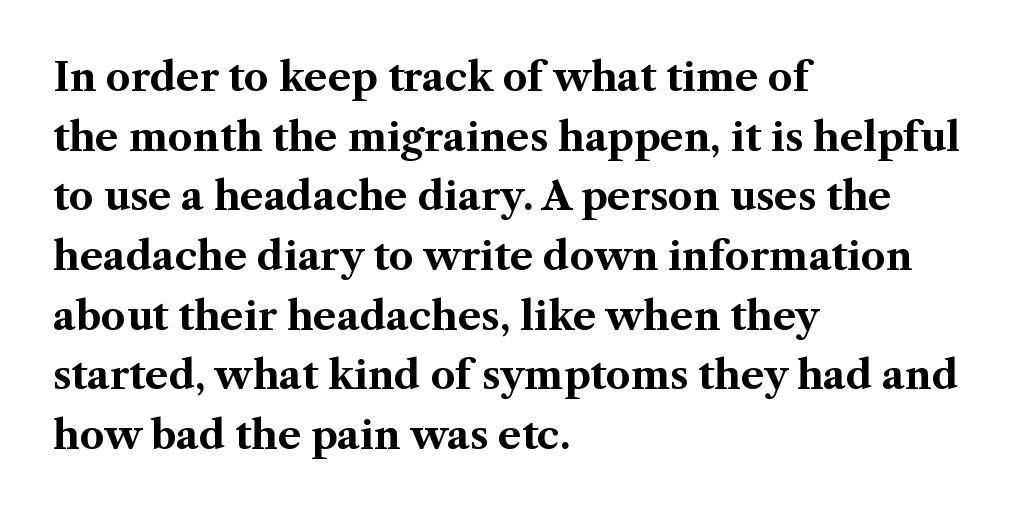
{"serif": "yes", "italic": "no", "bold": "yes", "weight": "bold", "width": "normal", "stroke_contrast": "medium", "x_height": "medium", "monospaced": "no", "underline": "no", "align": "left", "line_spacing": "normal", "line_spacing_ratio": 1.53, "letter_spacing": "normal", "letter_spacing_em": 0.0, "glyph_px": 39}
